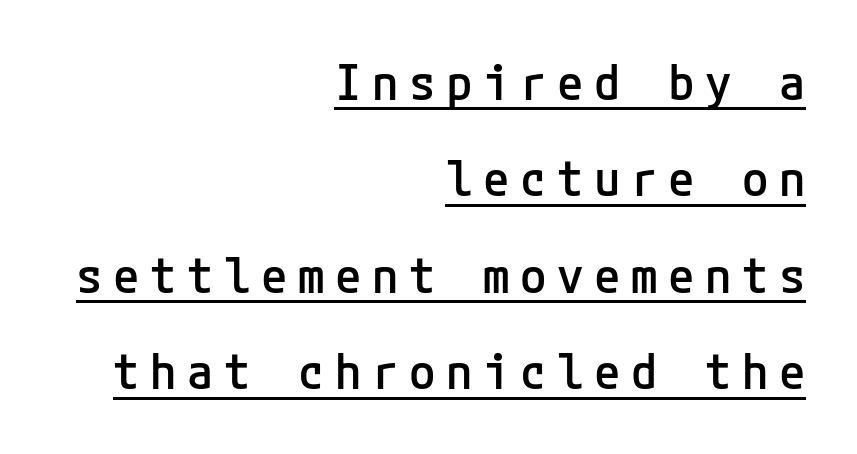
The image shows 48 px semibold sans-serif type, upright; set right-aligned, loose line spacing (2.01x), unusually wide letter spacing (+0.22 em), underlined; low stroke contrast and a medium x-height.
